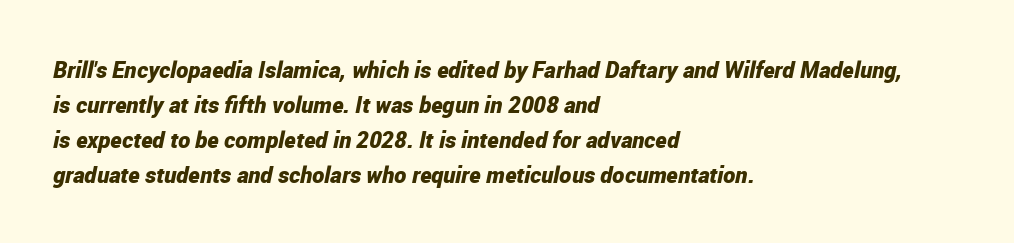
{"italic": "yes", "lean": "right", "slant_degrees": 12, "bold": "yes", "underline": "no", "align": "left", "line_spacing": "normal", "line_spacing_ratio": 1.52, "letter_spacing": "normal", "letter_spacing_em": 0.0, "glyph_px": 23}
